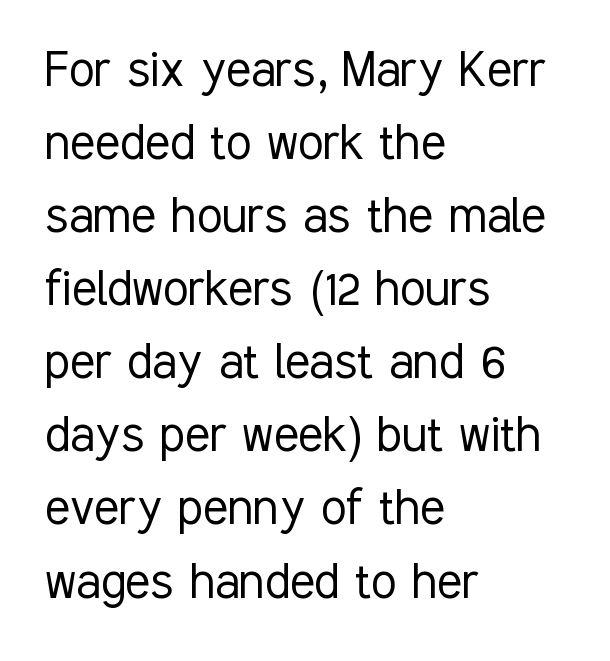
Reading down the block, your eye returns to a fixed left position each line. Unbolded letterforms with no extra heft. Vertically, the passage feels balanced, rows spaced as you'd expect. Note the varied advance widths — an 'i' is clearly narrower than an 'm'. You could call the tracking neutral — neither tight nor loose.
